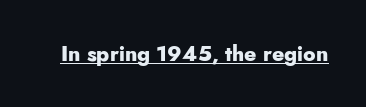
The image shows 21 px bold type, upright; set normal letter spacing, underlined.
